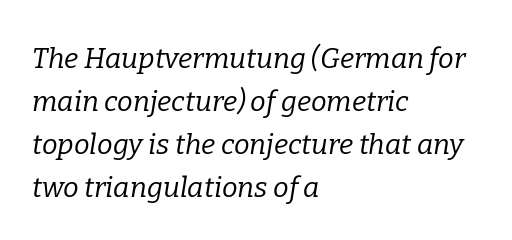
Q: Is the text bold? A: No.
Q: Is the text italic (slanted)? A: Yes, it leans right by about 9 degrees.
Q: Is the typeface a serif or a sans-serif typeface? A: Serif.
Q: Is the text underlined? A: No.
Q: How is the paragraph aligned? A: Left-aligned.
Q: Is the spacing between letters normal or unusually wide? A: Normal.
Q: Is the spacing between lines tight, normal or loose? A: Normal.
Q: Width (condensed, normal, or wide)? A: Normal.
Q: Stroke contrast? A: Low.
Q: x-height? A: Medium.
Q: Monospaced? A: No.
